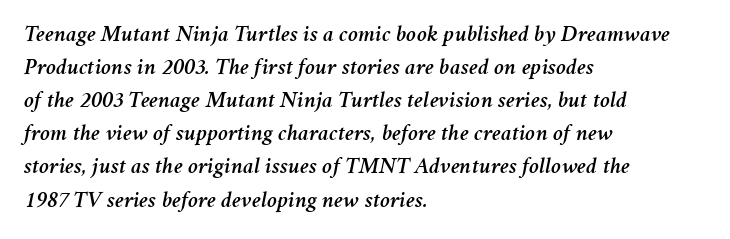
{"italic": "yes", "lean": "right", "slant_degrees": 11, "underline": "no", "align": "left", "line_spacing": "normal", "line_spacing_ratio": 1.38, "letter_spacing": "normal", "letter_spacing_em": 0.0, "glyph_px": 24}
